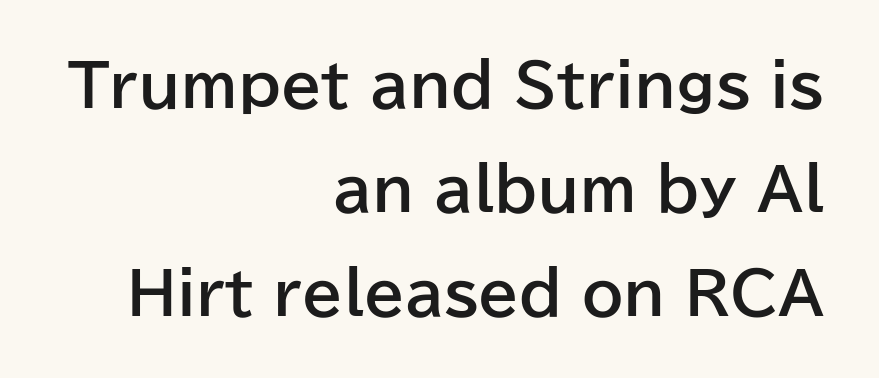
Layout note: lines flush right. The passage shown is not underscored anywhere. Proportional: the letters do not fall into vertical columns. Serifs: no, the terminals of the letterforms are clean. Between one letter and the next there's only the usual sliver of space.
